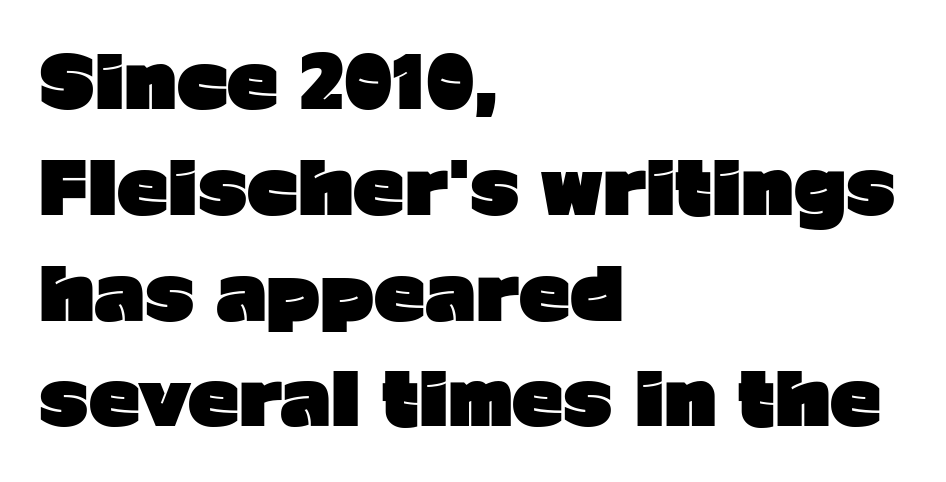
Q: Is the text bold? A: Yes.
Q: Is the text italic (slanted)? A: No, it is upright.
Q: Is the typeface a serif or a sans-serif typeface? A: Sans-serif.
Q: Is the text underlined? A: No.
Q: How is the paragraph aligned? A: Left-aligned.
Q: Is the spacing between letters normal or unusually wide? A: Normal.
Q: Is the spacing between lines tight, normal or loose? A: Normal.
Q: Width (condensed, normal, or wide)? A: Normal.
Q: Stroke contrast? A: Low.
Q: x-height? A: Medium.
Q: Monospaced? A: No.
